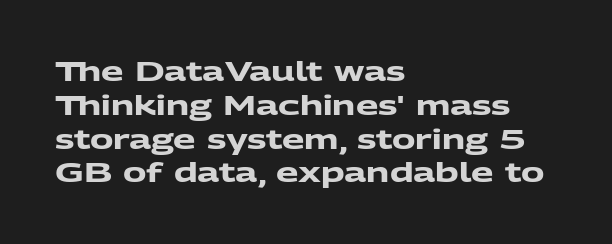
The image shows 26 px bold type; set left-aligned, normal line spacing (1.3x), normal letter spacing, not underlined.
